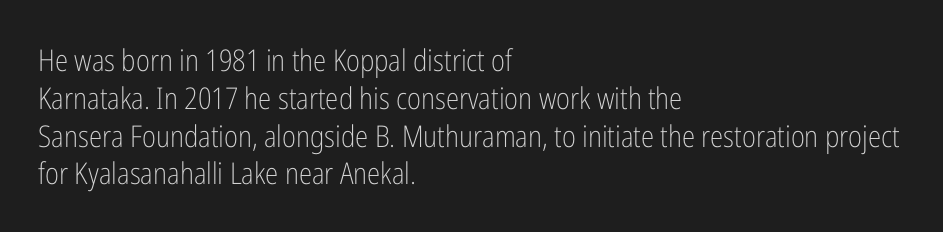
The image shows 30 px light, condensed sans-serif type, upright; set left-aligned, normal line spacing (1.26x), normal letter spacing, not underlined; low stroke contrast and a medium x-height.
